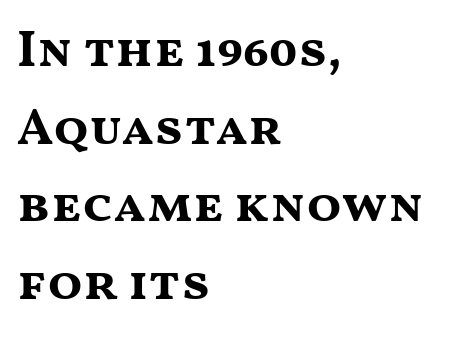
Students, note that the glyphs here touch the page at normal intervals. Examine the stroke ends and you'll find no serifs. Is the type bold? Yes — the strokes are clearly thick and heavy. The lines in this sample share a left origin and differ only in where they stop. Italic? Not at all — the glyphs are vertical. The designer left line spacing at the default.
